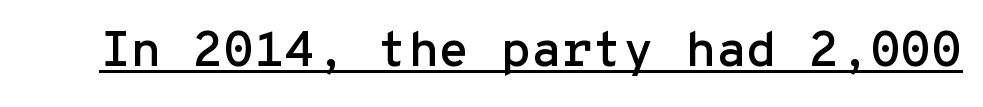
Q: Is the text italic (slanted)? A: No, it is upright.
Q: Is the typeface a serif or a sans-serif typeface? A: Sans-serif.
Q: Is the text underlined? A: Yes.
Q: Is the spacing between letters normal or unusually wide? A: Normal.
Q: Width (condensed, normal, or wide)? A: Normal.
Q: Stroke contrast? A: Low.
Q: x-height? A: Medium.
Q: Monospaced? A: Yes.
